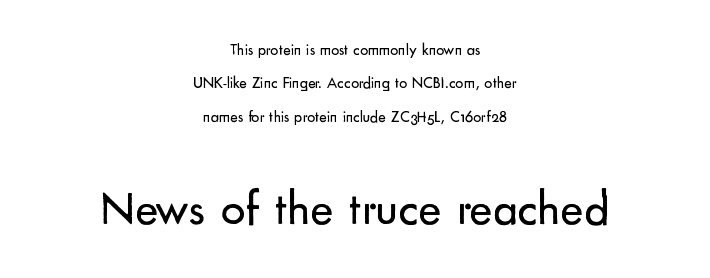
The image shows 49 px regular-weight sans-serif type, upright; set centered, loose line spacing (2.08x), normal letter spacing, not underlined; the second (bottom) block is 3.06x larger; low stroke contrast and a small x-height.
